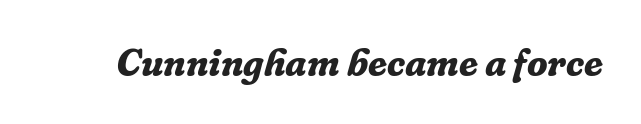
Slanted lettering throughout. Typesetter's note: full bold, strokes at maximum text heaviness. Proportional: the letters do not fall into vertical columns. Regarding serifs, this sample has them. Clear beneath every line of the passage. The passage shown has conventional tracking throughout.
